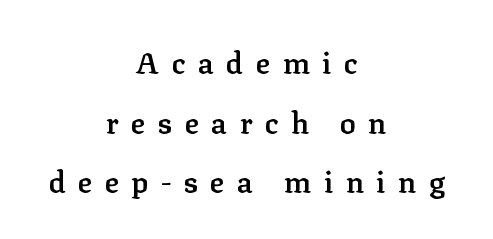
{"serif": "yes", "italic": "no", "bold": "semi", "weight": "semibold", "width": "normal", "stroke_contrast": "low", "x_height": "medium", "monospaced": "no", "underline": "no", "align": "center", "line_spacing": "loose", "line_spacing_ratio": 1.99, "letter_spacing": "wide", "letter_spacing_em": 0.41, "glyph_px": 30}
